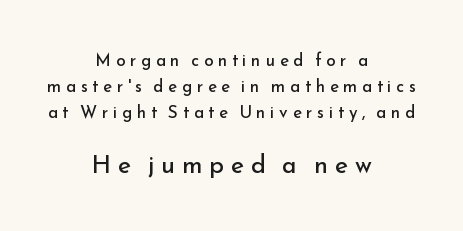
{"italic": "no", "bold": "no", "underline": "no", "align": "center", "line_spacing": "normal", "line_spacing_ratio": 1.53, "letter_spacing": "wide", "letter_spacing_em": 0.27, "larger_block": "second", "size_ratio": 1.47, "glyph_px": 25}
